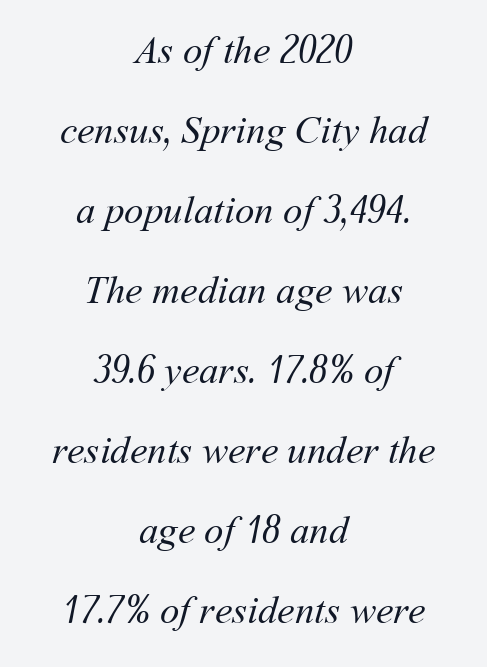
{"bold": "no", "weight": "regular", "width": "normal", "stroke_contrast": "medium", "x_height": "medium", "monospaced": "no", "underline": "no", "align": "center", "line_spacing": "loose", "line_spacing_ratio": 2.05, "letter_spacing": "normal", "letter_spacing_em": 0.0, "glyph_px": 39}
